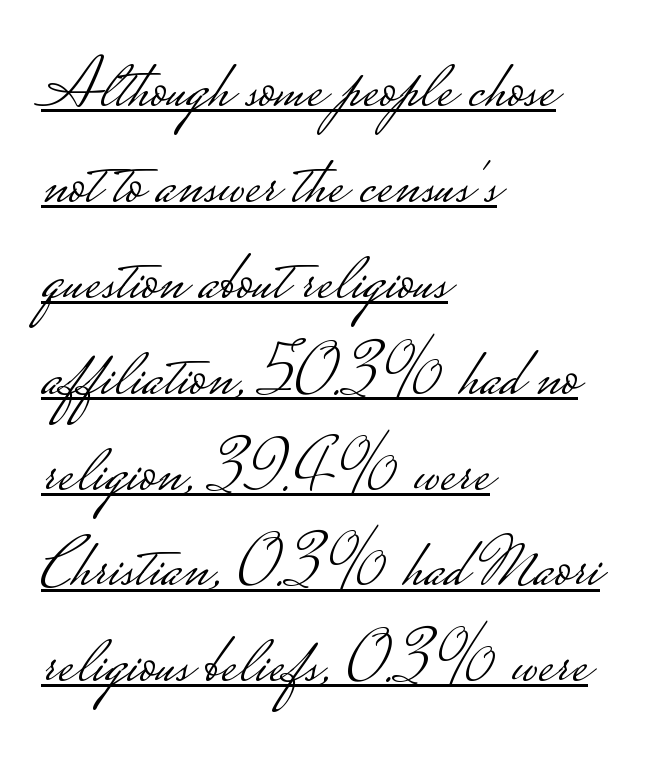
The image shows 70 px light, wide sans-serif type; set left-aligned, normal line spacing (1.37x), normal letter spacing, underlined; low stroke contrast.
